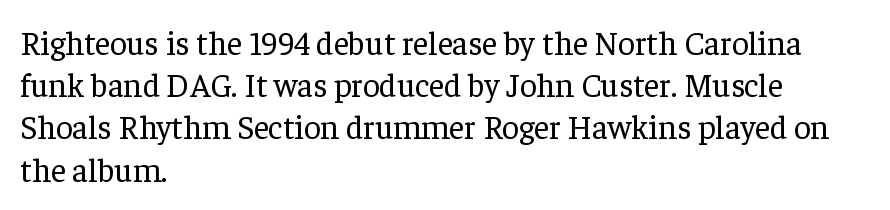
{"serif": "yes", "italic": "no", "bold": "no", "weight": "regular", "width": "normal", "stroke_contrast": "low", "x_height": "medium", "monospaced": "no", "underline": "no", "align": "left", "line_spacing": "normal", "line_spacing_ratio": 1.28, "letter_spacing": "normal", "letter_spacing_em": 0.0, "glyph_px": 33}
